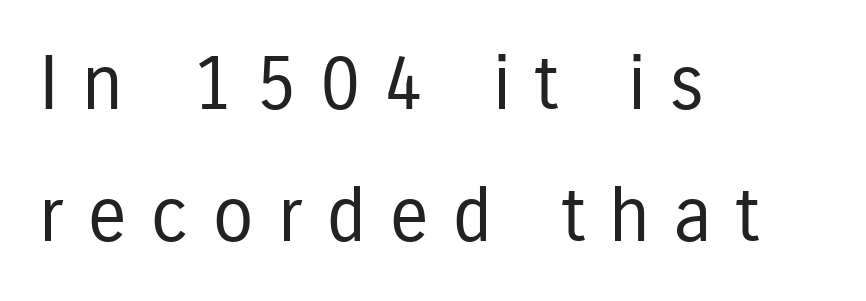
Nothing sits at the stroke ends, so this counts as sans-serif. The typography opts for an upright posture over an oblique one. Nobody drew a line under any word here. The tracking reads as deliberately expanded to a designer's eye. Weight: in the light-to-regular range. Caption: multi-line text, flush left, ragged right.
